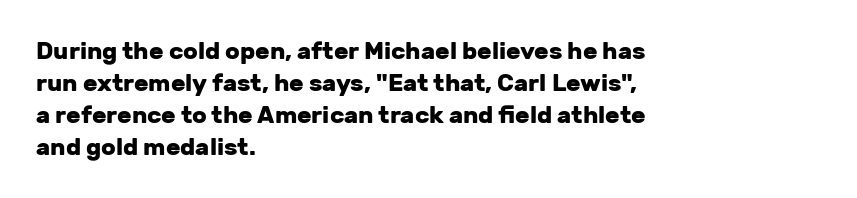
{"italic": "no", "bold": "yes", "underline": "no", "align": "left", "line_spacing": "normal", "line_spacing_ratio": 1.34, "letter_spacing": "normal", "letter_spacing_em": 0.0, "glyph_px": 24}
